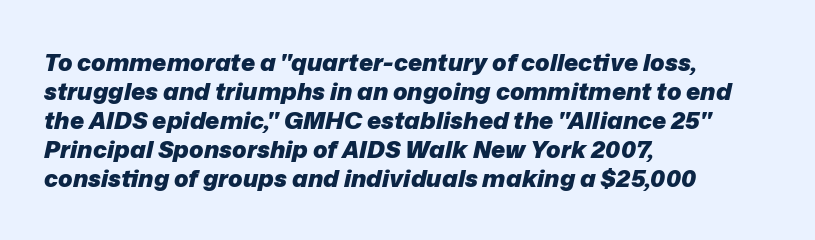
The image shows 24 px bold type, italic (leaning right); set left-aligned, line spacing 1.21x, normal letter spacing, not underlined.
